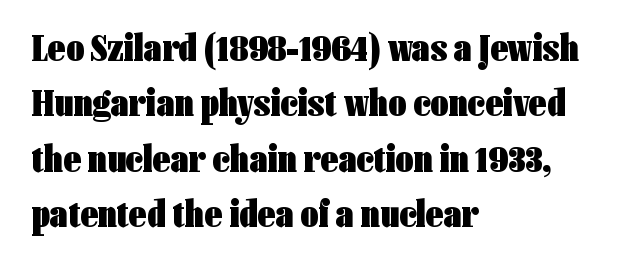
{"serif": "no", "italic": "no", "bold": "yes", "weight": "heavy", "width": "condensed", "stroke_contrast": "low", "x_height": "medium", "monospaced": "no", "underline": "no", "align": "left", "line_spacing": "normal", "line_spacing_ratio": 1.42, "letter_spacing": "normal", "letter_spacing_em": 0.0, "glyph_px": 39}
